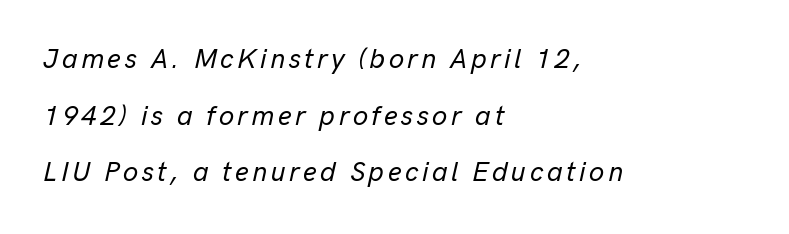
Whoever set this chose breathing room over compactness in the vertical rhythm. Each line starts at the same left margin while the right side varies. Type without underlining. This is oblique type, the kind used for emphasis or titles.
